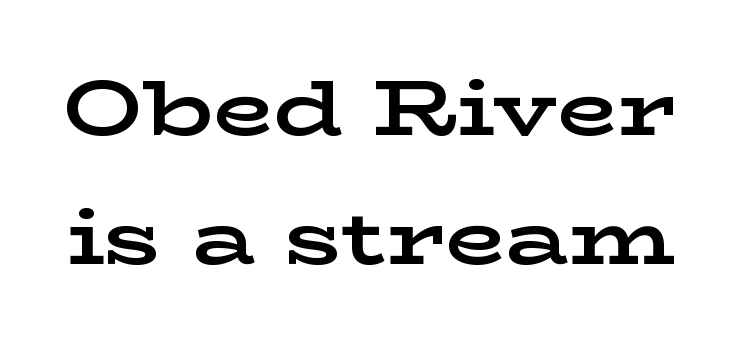
{"serif": "yes", "italic": "no", "bold": "yes", "weight": "bold", "width": "wide", "stroke_contrast": "low", "x_height": "medium", "monospaced": "no", "underline": "no", "line_spacing": "normal", "line_spacing_ratio": 1.66, "letter_spacing": "normal", "letter_spacing_em": 0.0, "glyph_px": 78}
